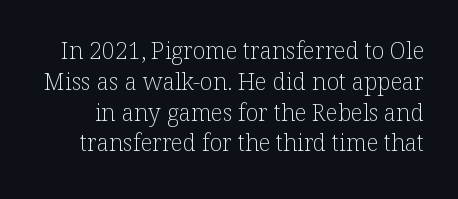
Compared with a typical body face, this is equally light or lighter still. Rule under the text: the space is simply empty. Characters follow at the spacing the type designer built in. Each new line begins a customary step beneath the previous one. Posture: vertical.
